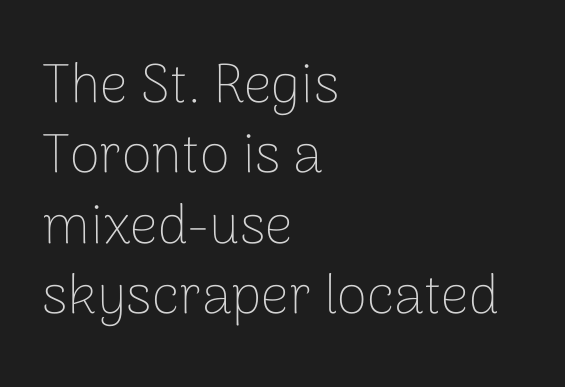
The image shows 55 px thin sans-serif type, upright; set left-aligned, normal line spacing (1.28x), normal letter spacing, not underlined; low stroke contrast and a medium x-height.
